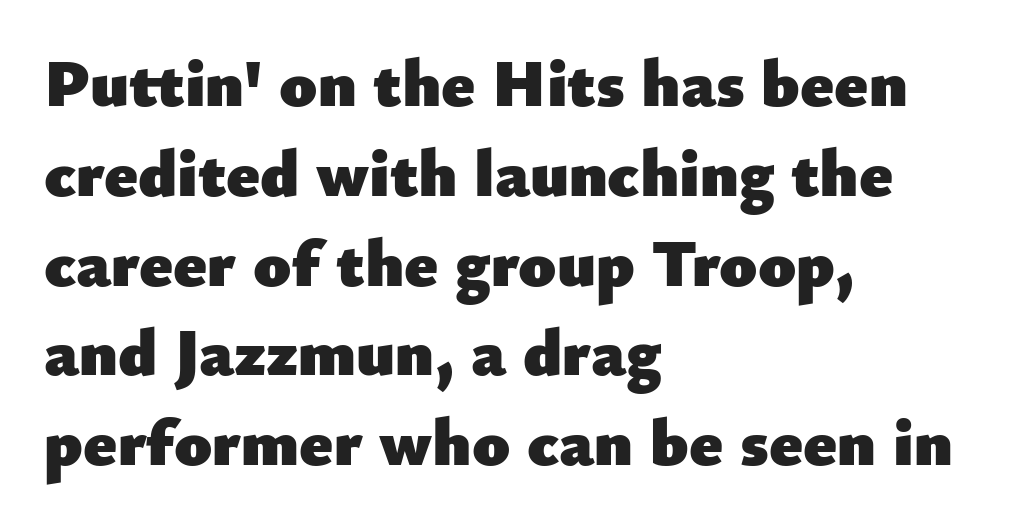
Here the glyphs are tracked normally, forming tight word shapes. Anything drawn beneath the words? Only blank space. These lines stack with their left ends in a neat column. Each letter keeps its own natural width here, so spacing adapts to shape. In terms of weight, the rendering is a true, heavy bold. Check where the strokes stop: nothing finishes them off — pure sans.
